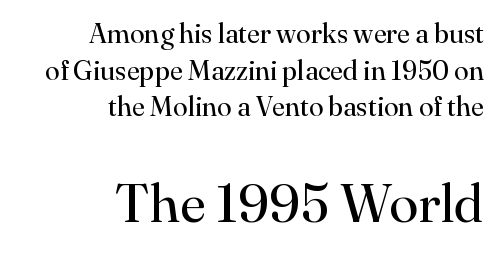
The strip under each line holds only bare page. In terms of posture, this sample is upright. The font sits on the lighter half of the weight spectrum, regular included. The leading is moderate, giving the passage an even texture.
